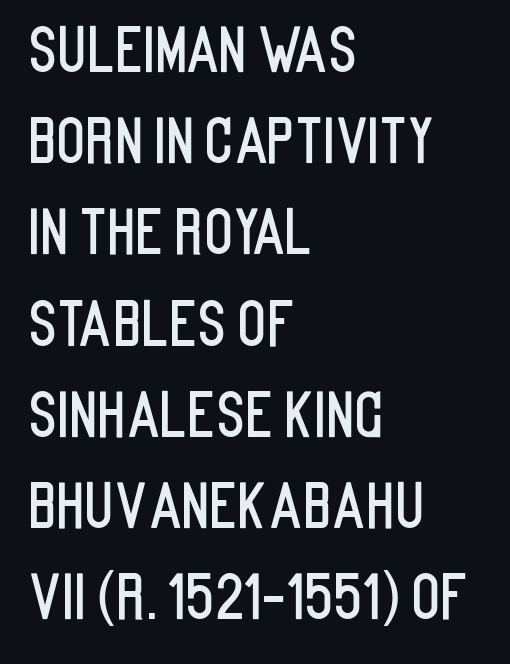
Q: Is the text italic (slanted)? A: No, it is upright.
Q: Is the typeface a serif or a sans-serif typeface? A: Sans-serif.
Q: Is the text underlined? A: No.
Q: How is the paragraph aligned? A: Left-aligned.
Q: Is the spacing between letters normal or unusually wide? A: Normal.
Q: Is the spacing between lines tight, normal or loose? A: Normal.
Q: Width (condensed, normal, or wide)? A: Condensed.
Q: Stroke contrast? A: Low.
Q: x-height? A: Large.
Q: Monospaced? A: No.
